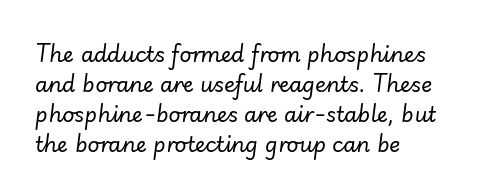
The setting favours the left margin, as ordinary paragraphs usually do. What's the leading like? Ordinary, nothing unusual. The space beneath each line is pristine and unruled. In terms of letterspacing, this is plain default setting. These glyphs show unthickened strokes, regular width or finer. Is the type slanted? Yes — the strokes lean at a clear angle.
